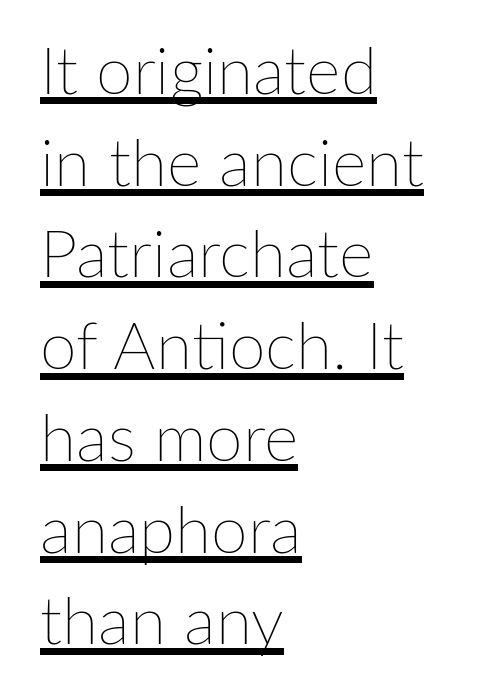
{"italic": "no", "bold": "no", "weight": "thin", "width": "normal", "stroke_contrast": "low", "x_height": "medium", "monospaced": "no", "underline": "yes", "align": "left", "line_spacing": "normal", "line_spacing_ratio": 1.39, "letter_spacing": "normal", "letter_spacing_em": 0.0, "glyph_px": 66}
